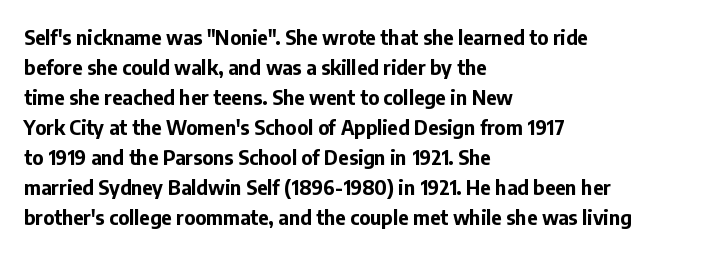
{"italic": "no", "bold": "yes", "underline": "no", "align": "left", "line_spacing": "normal", "line_spacing_ratio": 1.5, "letter_spacing": "normal", "letter_spacing_em": 0.0, "glyph_px": 20}
